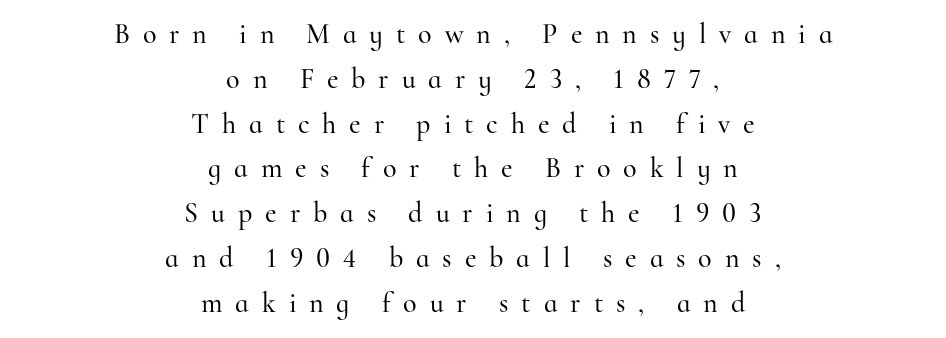
The image shows 28 px serif type, upright; set centered, normal line spacing (1.6x), unusually wide letter spacing (+0.46 em), not underlined; high stroke contrast and a small x-height.
